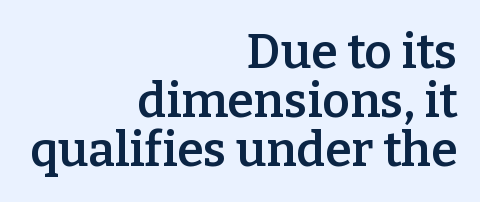
{"serif": "yes", "italic": "no", "bold": "semi", "weight": "semibold", "width": "normal", "stroke_contrast": "low", "x_height": "medium", "monospaced": "no", "underline": "no", "align": "right", "line_spacing": "tight", "line_spacing_ratio": 1.02, "letter_spacing": "normal", "letter_spacing_em": 0.0, "glyph_px": 48}
